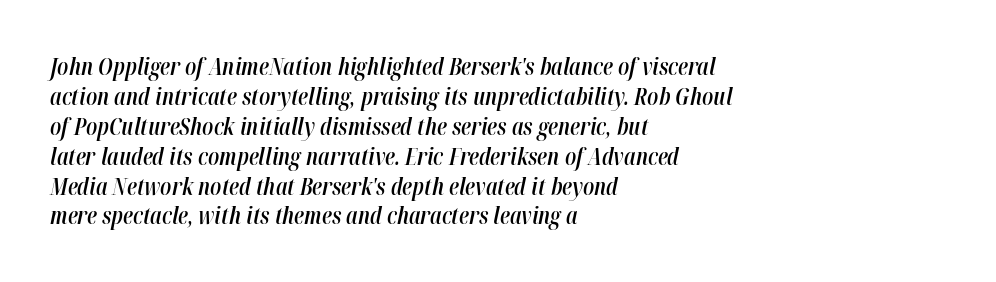
The image shows 23 px text type, italic (leaning right); set left-aligned, normal line spacing (1.3x), normal letter spacing, not underlined.
